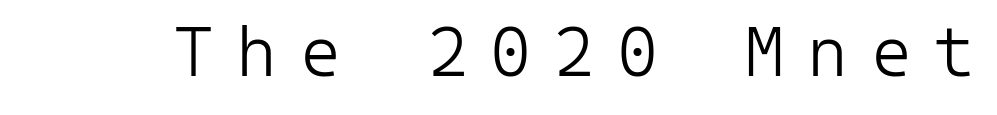
Q: Is the text bold? A: No.
Q: Is the text italic (slanted)? A: No, it is upright.
Q: Is the typeface a serif or a sans-serif typeface? A: Sans-serif.
Q: Is the text underlined? A: No.
Q: Is the spacing between letters normal or unusually wide? A: Unusually wide.
Q: Width (condensed, normal, or wide)? A: Normal.
Q: Stroke contrast? A: Low.
Q: x-height? A: Medium.
Q: Monospaced? A: Yes.
